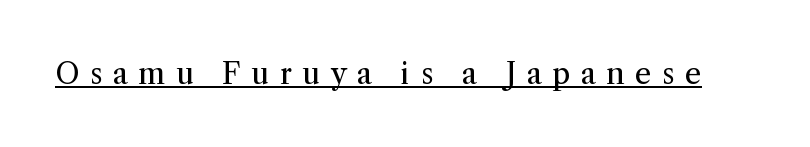
{"serif": "yes", "italic": "no", "bold": "no", "weight": "regular", "width": "normal", "stroke_contrast": "medium", "x_height": "medium", "monospaced": "no", "underline": "yes", "letter_spacing": "wide", "letter_spacing_em": 0.36, "glyph_px": 29}
